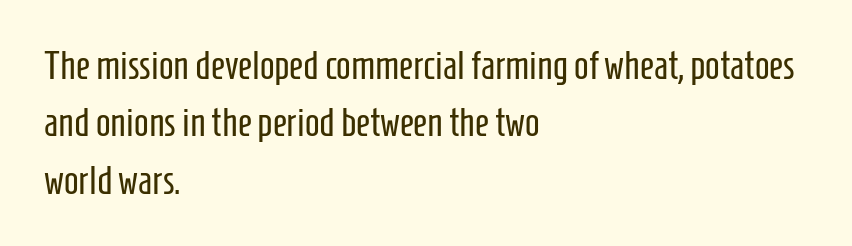
{"serif": "no", "italic": "no", "bold": "no", "weight": "regular", "width": "condensed", "stroke_contrast": "low", "x_height": "medium", "monospaced": "no", "underline": "no", "align": "left", "line_spacing": "normal", "line_spacing_ratio": 1.47, "letter_spacing": "normal", "letter_spacing_em": 0.0, "glyph_px": 39}
